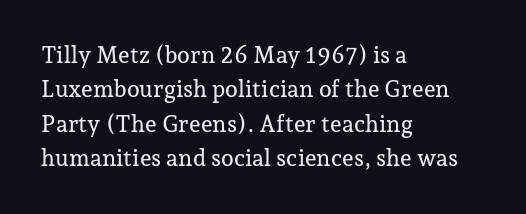
{"italic": "no", "underline": "no", "align": "left", "line_spacing": "normal", "line_spacing_ratio": 1.5, "letter_spacing": "normal", "letter_spacing_em": 0.0, "glyph_px": 23}
